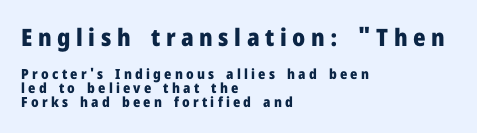
{"italic": "no", "bold": "yes", "underline": "no", "align": "left", "line_spacing": "tight", "line_spacing_ratio": 0.99, "letter_spacing": "wide", "letter_spacing_em": 0.23, "larger_block": "first", "size_ratio": 1.71, "glyph_px": 24}
